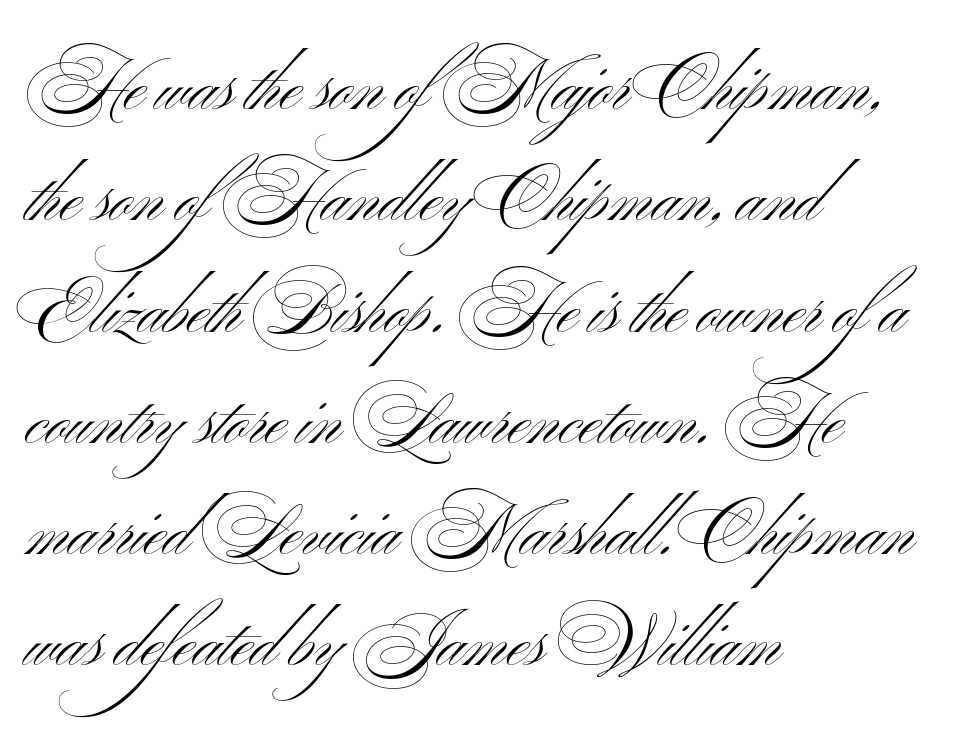
The image shows 70 px light, wide sans-serif type; set left-aligned, normal line spacing (1.59x), normal letter spacing, not underlined; medium stroke contrast and a small x-height.
